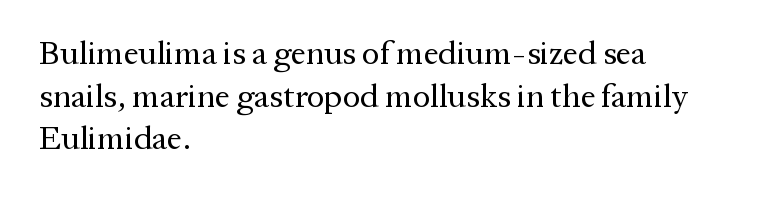
{"serif": "yes", "italic": "no", "bold": "no", "weight": "regular", "width": "normal", "stroke_contrast": "medium", "x_height": "medium", "monospaced": "no", "underline": "no", "align": "left", "line_spacing": "normal", "line_spacing_ratio": 1.29, "letter_spacing": "normal", "letter_spacing_em": 0.0, "glyph_px": 33}
